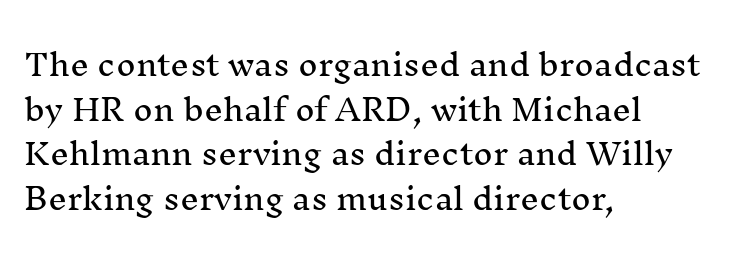
The image shows 30 px serif type, upright; set left-aligned, normal line spacing (1.49x), normal letter spacing, not underlined; medium stroke contrast and a medium x-height.
